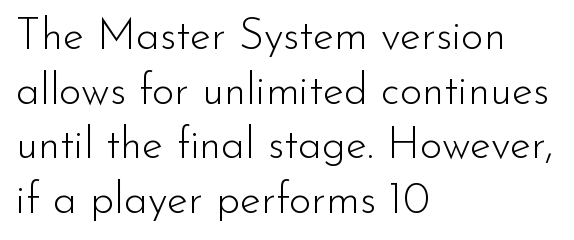
The image shows 43 px light sans-serif type, upright; set left-aligned, normal line spacing (1.27x), normal letter spacing, not underlined; low stroke contrast and a small x-height.
